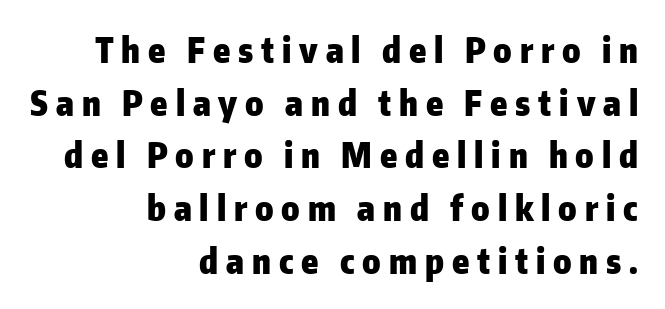
Q: Is the text bold? A: Yes.
Q: Is the text italic (slanted)? A: No, it is upright.
Q: Is the typeface a serif or a sans-serif typeface? A: Sans-serif.
Q: Is the text underlined? A: No.
Q: How is the paragraph aligned? A: Right-aligned.
Q: Is the spacing between letters normal or unusually wide? A: Unusually wide.
Q: Is the spacing between lines tight, normal or loose? A: Normal.
Q: Width (condensed, normal, or wide)? A: Normal.
Q: Stroke contrast? A: Low.
Q: x-height? A: Medium.
Q: Monospaced? A: No.
